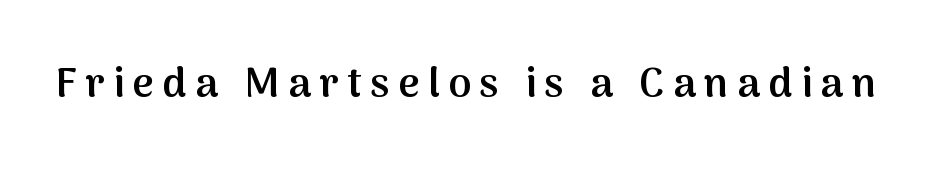
{"serif": "no", "italic": "no", "bold": "semi", "weight": "semibold", "width": "normal", "stroke_contrast": "medium", "x_height": "medium", "monospaced": "no", "underline": "no", "letter_spacing": "wide", "letter_spacing_em": 0.21, "glyph_px": 41}
